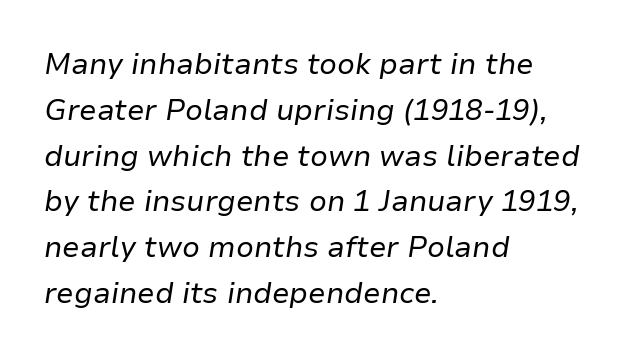
Q: Is the text bold? A: No.
Q: Is the text italic (slanted)? A: Yes, it leans right by about 9 degrees.
Q: Is the text underlined? A: No.
Q: How is the paragraph aligned? A: Left-aligned.
Q: Is the spacing between letters normal or unusually wide? A: Normal.
Q: Is the spacing between lines tight, normal or loose? A: Normal.
Q: Width (condensed, normal, or wide)? A: Normal.
Q: Stroke contrast? A: Low.
Q: x-height? A: Medium.
Q: Monospaced? A: No.
